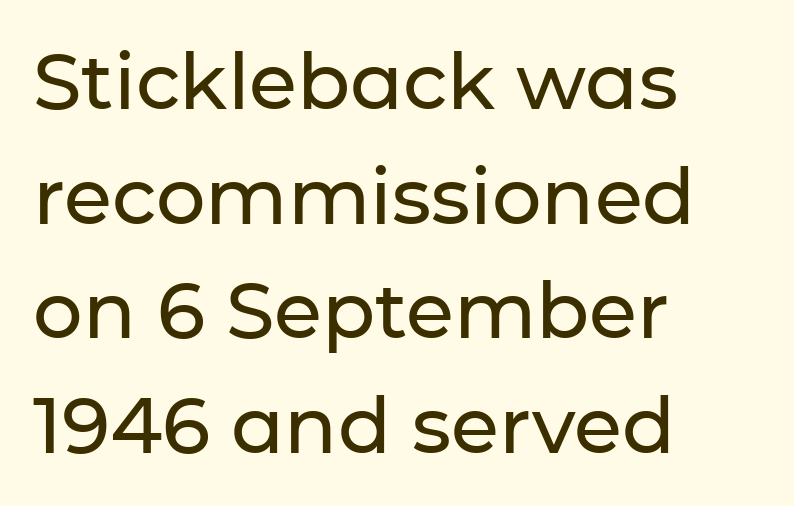
Designer's note — italics off, roman on. Grotesque or geometric, the face here clearly has no serifs. Horizontal bands of white between lines are of average thickness. Does extra space separate the letters? No, they use regular spacing.
